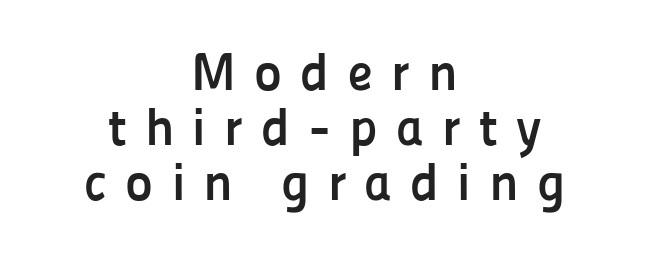
{"serif": "no", "italic": "no", "bold": "yes", "weight": "semibold", "width": "normal", "stroke_contrast": "low", "x_height": "medium", "monospaced": "no", "underline": "no", "align": "center", "line_spacing": "tight", "line_spacing_ratio": 1.04, "letter_spacing": "wide", "letter_spacing_em": 0.34, "glyph_px": 53}
